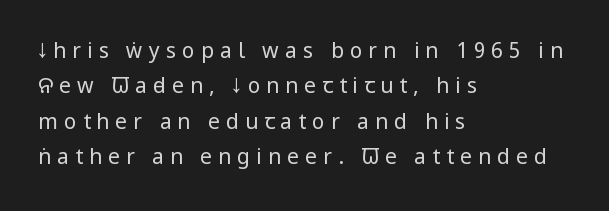
The image shows 21 px text type, upright; set left-aligned, normal line spacing (1.68x), unusually wide letter spacing (+0.29 em), not underlined.
